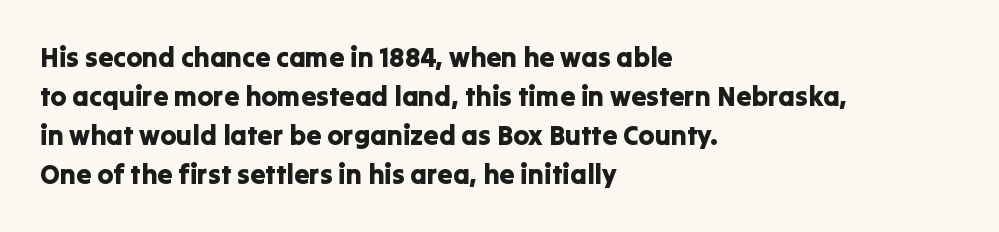
Q: Is the text italic (slanted)? A: No, it is upright.
Q: Is the text underlined? A: No.
Q: How is the paragraph aligned? A: Left-aligned.
Q: Is the spacing between letters normal or unusually wide? A: Normal.
Q: Is the spacing between lines tight, normal or loose? A: Normal.
